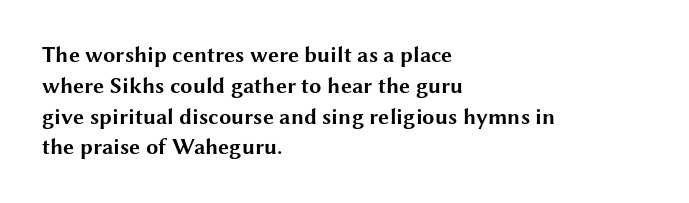
No italicization has been applied; the sample stays upright. The line-height multiplier appears to be the usual default. The face used here has the dense, thick strokes of a bold. Clear beneath every line of the passage. Each word holds together tightly as a unit, with standard inter-letter gaps. The typesetter chose a ragged-right arrangement here.
